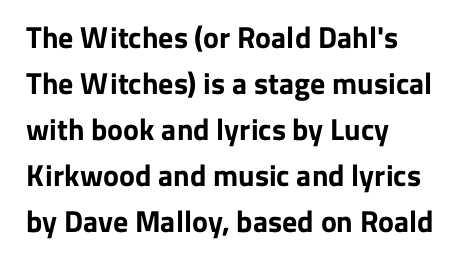
Q: Is the text bold? A: Yes.
Q: Is the text italic (slanted)? A: No, it is upright.
Q: Is the typeface a serif or a sans-serif typeface? A: Sans-serif.
Q: Is the text underlined? A: No.
Q: How is the paragraph aligned? A: Left-aligned.
Q: Is the spacing between letters normal or unusually wide? A: Normal.
Q: Is the spacing between lines tight, normal or loose? A: Normal.
Q: Width (condensed, normal, or wide)? A: Normal.
Q: Stroke contrast? A: Low.
Q: x-height? A: Medium.
Q: Monospaced? A: No.
